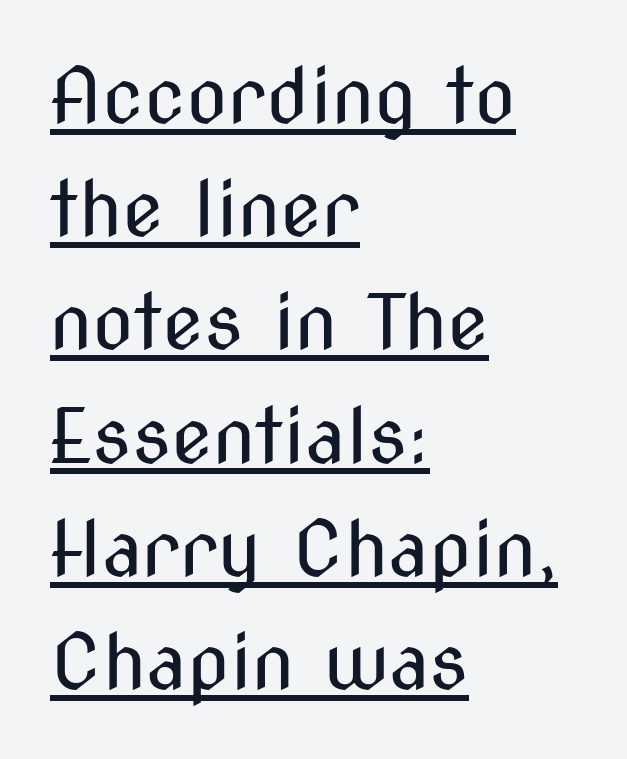
The image shows 76 px regular-weight, condensed sans-serif type, upright; set left-aligned, normal line spacing (1.49x), normal letter spacing, underlined; medium stroke contrast and a medium x-height.
